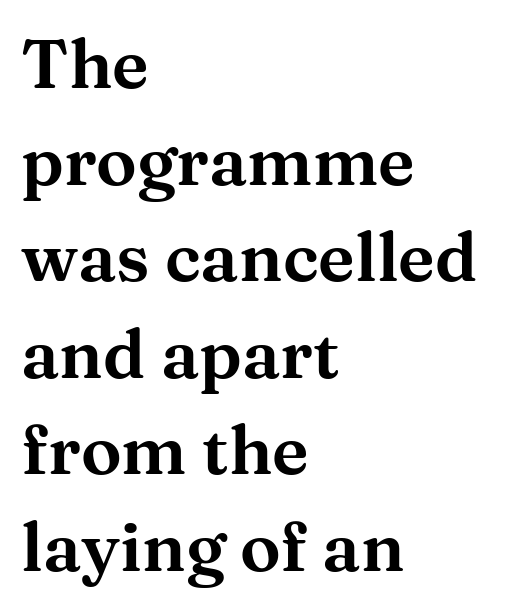
Is the letter spacing exaggerated? No — it looks like the ordinary default. I'd call this a serif setting — the letters wear small feet. Line spacing here is normal. Posture: upright roman. Anything drawn beneath the words? Only blank space.
